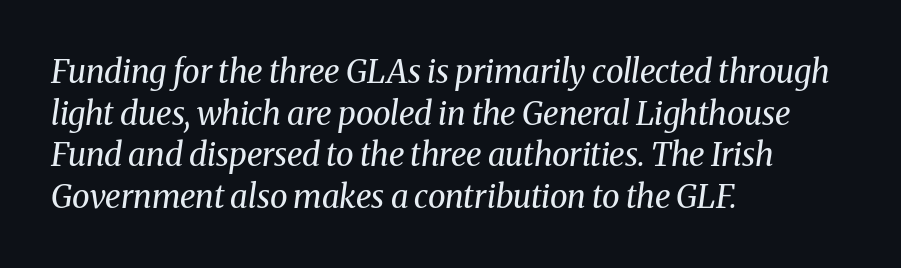
{"serif": "yes", "italic": "yes", "lean": "right", "slant_degrees": 8, "bold": "no", "weight": "regular", "width": "normal", "stroke_contrast": "medium", "x_height": "medium", "monospaced": "no", "underline": "no", "align": "left", "line_spacing": "normal", "line_spacing_ratio": 1.3, "letter_spacing": "normal", "letter_spacing_em": 0.0, "glyph_px": 32}
